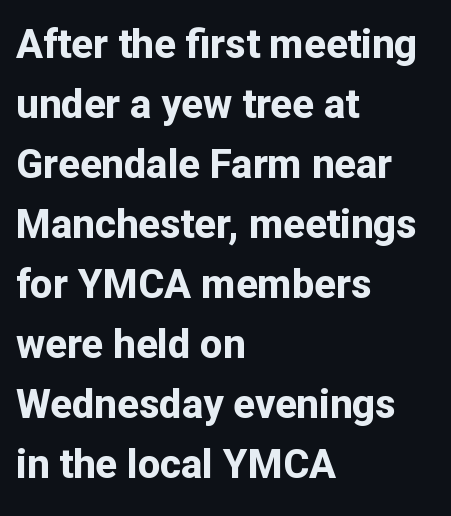
Q: Is the text bold? A: Yes.
Q: Is the text italic (slanted)? A: No, it is upright.
Q: Is the typeface a serif or a sans-serif typeface? A: Sans-serif.
Q: Is the text underlined? A: No.
Q: How is the paragraph aligned? A: Left-aligned.
Q: Is the spacing between letters normal or unusually wide? A: Normal.
Q: Is the spacing between lines tight, normal or loose? A: Normal.
Q: Width (condensed, normal, or wide)? A: Normal.
Q: Stroke contrast? A: Low.
Q: x-height? A: Medium.
Q: Monospaced? A: No.
